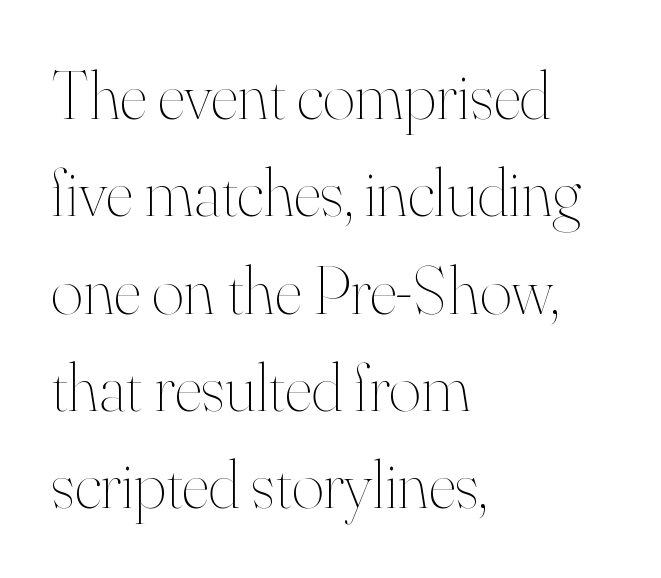
{"italic": "no", "bold": "no", "weight": "thin", "width": "normal", "stroke_contrast": "high", "x_height": "small", "monospaced": "no", "underline": "no", "align": "left", "line_spacing": "normal", "line_spacing_ratio": 1.41, "letter_spacing": "normal", "letter_spacing_em": 0.0, "glyph_px": 69}
